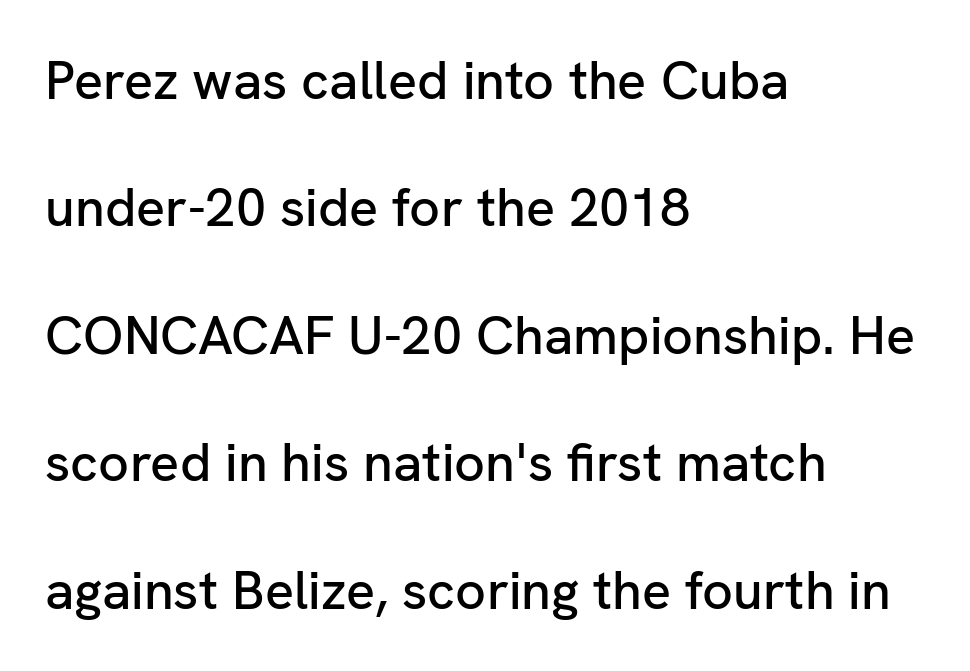
{"serif": "no", "italic": "no", "width": "normal", "stroke_contrast": "low", "x_height": "medium", "monospaced": "no", "underline": "no", "align": "left", "line_spacing": "loose", "line_spacing_ratio": 2.36, "letter_spacing": "normal", "letter_spacing_em": 0.0, "glyph_px": 54}
